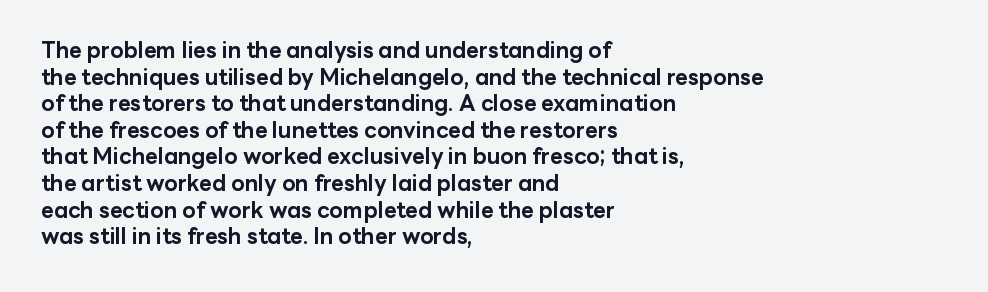
Which margin do the lines hug? The left one — the right edge is uneven. Weight check: bold — yes, fully. Tracking here is standard; glyphs follow each other at the usual distance. Unlike italic type, these characters show no tilt at all. Just letters on the line, the space beneath them empty.
